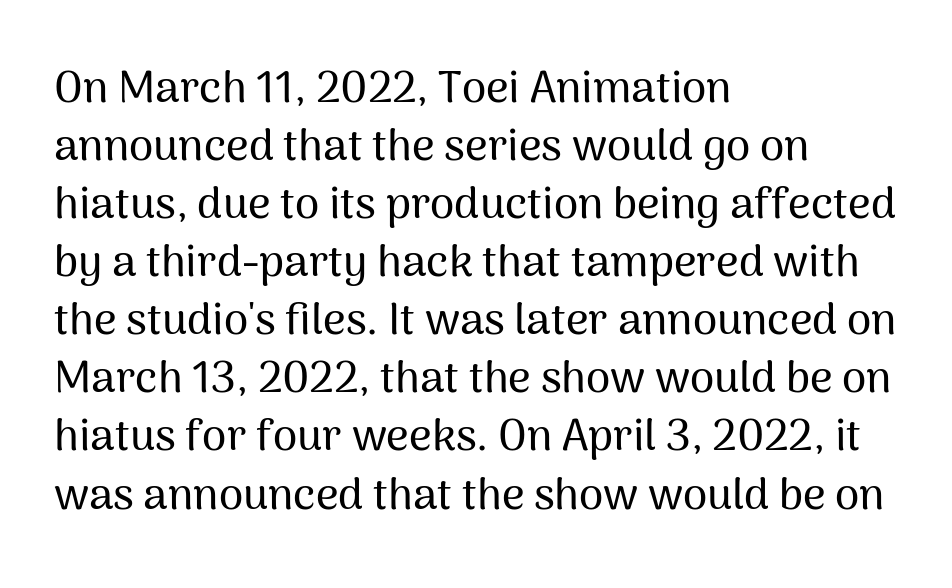
The face used here is proportionally spaced, like ordinary book or web type. Is this a sans? Yes — the strokes have no serifs. Leading: standard. The type sits square on the baseline with zero lean. Descenders are the only things crossing below the line. Glyph-to-glyph distance matches everyday printed text.
